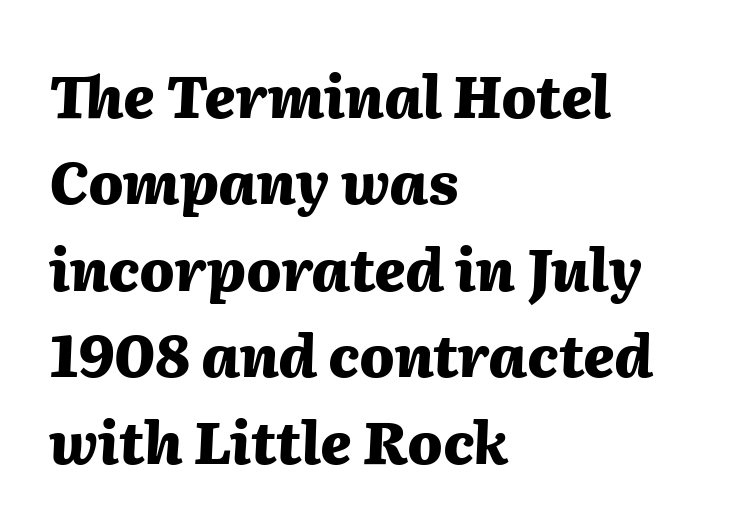
The image shows 58 px heavy type, italic (leaning right); set left-aligned, normal line spacing (1.49x), normal letter spacing, not underlined; medium stroke contrast and a medium x-height.
